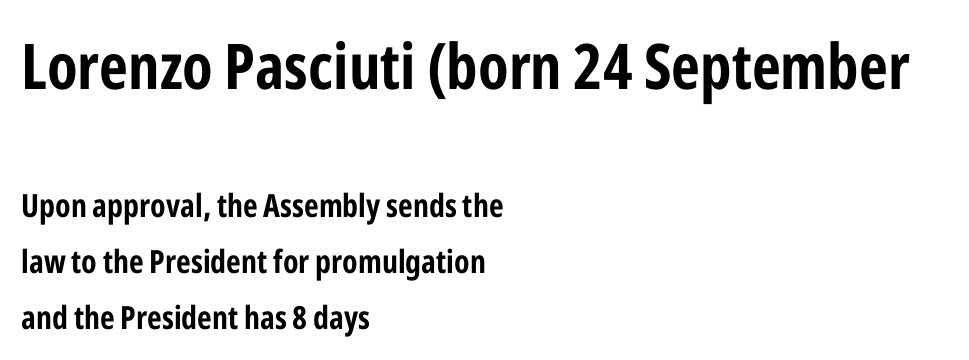
Q: Is the text bold? A: Yes.
Q: Is the text italic (slanted)? A: No, it is upright.
Q: Is the typeface a serif or a sans-serif typeface? A: Sans-serif.
Q: Is the text underlined? A: No.
Q: How is the paragraph aligned? A: Left-aligned.
Q: Is the spacing between letters normal or unusually wide? A: Normal.
Q: Which block of text is set in a larger size, the first (top) or the second (bottom)? A: The first (top) one.
Q: Width (condensed, normal, or wide)? A: Condensed.
Q: Stroke contrast? A: Low.
Q: x-height? A: Medium.
Q: Monospaced? A: No.
